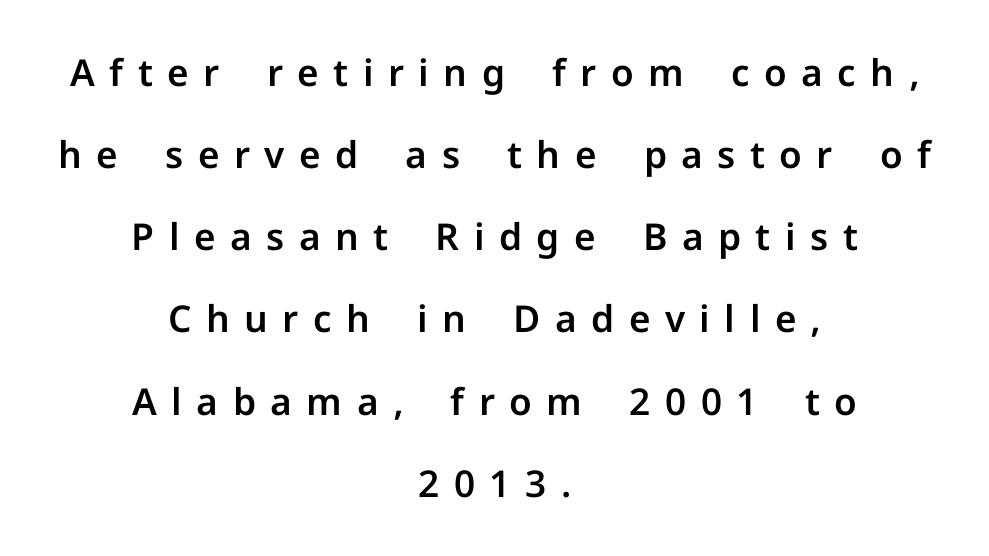
Q: Is the text italic (slanted)? A: No, it is upright.
Q: Is the typeface a serif or a sans-serif typeface? A: Sans-serif.
Q: Is the text underlined? A: No.
Q: How is the paragraph aligned? A: Centered.
Q: Is the spacing between letters normal or unusually wide? A: Unusually wide.
Q: Is the spacing between lines tight, normal or loose? A: Loose.
Q: Width (condensed, normal, or wide)? A: Normal.
Q: Stroke contrast? A: Low.
Q: x-height? A: Medium.
Q: Monospaced? A: No.
